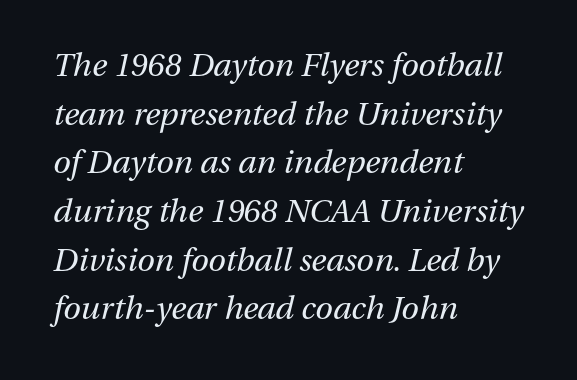
{"italic": "yes", "lean": "right", "slant_degrees": 13, "bold": "no", "weight": "regular", "width": "normal", "stroke_contrast": "medium", "x_height": "medium", "monospaced": "no", "underline": "no", "align": "left", "line_spacing": "normal", "line_spacing_ratio": 1.52, "letter_spacing": "normal", "letter_spacing_em": 0.0, "glyph_px": 32}
